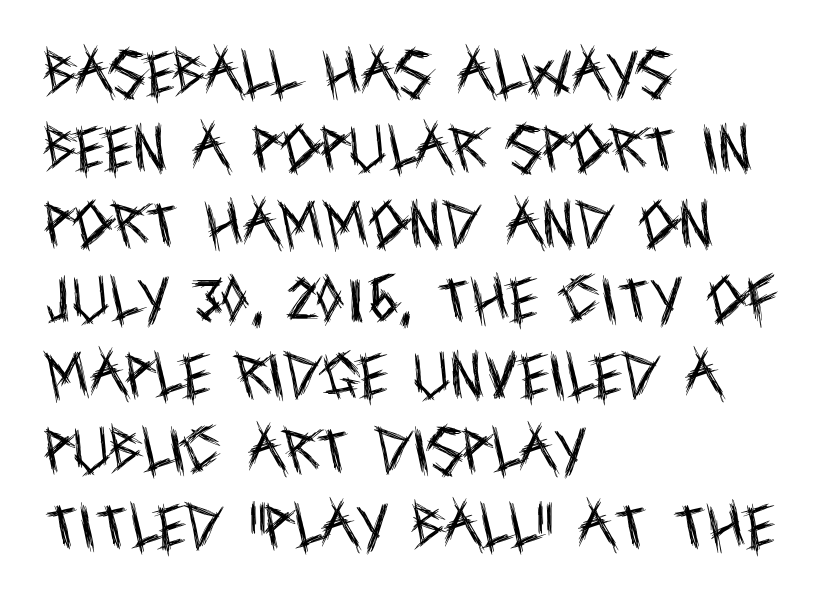
Letters rest on an invisible, unmarked baseline. Successive baselines arrive at the customary interval. The rendering uses natural spacing where letterforms have individual widths. The paragraph shown leans on its left margin.
